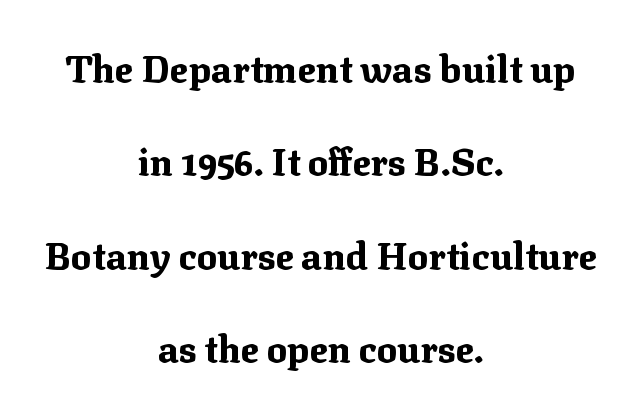
Q: Is the text bold? A: Yes.
Q: Is the text italic (slanted)? A: No, it is upright.
Q: Is the typeface a serif or a sans-serif typeface? A: Serif.
Q: Is the text underlined? A: No.
Q: How is the paragraph aligned? A: Centered.
Q: Is the spacing between letters normal or unusually wide? A: Normal.
Q: Is the spacing between lines tight, normal or loose? A: Loose.
Q: Width (condensed, normal, or wide)? A: Normal.
Q: Stroke contrast? A: Medium.
Q: x-height? A: Medium.
Q: Monospaced? A: No.
